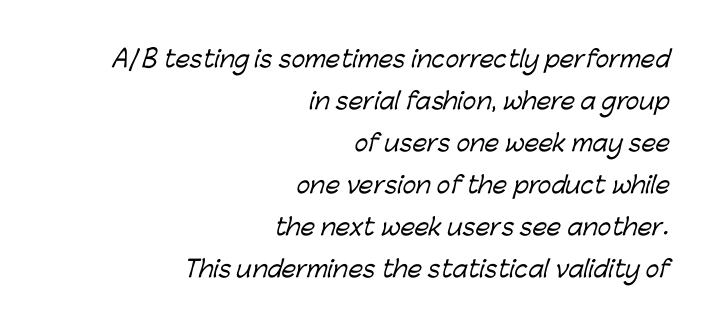
The foot of each line stays bare and open. The line texture is even and compact thanks to regular tracking. These lines are set flush right with a ragged left edge.
